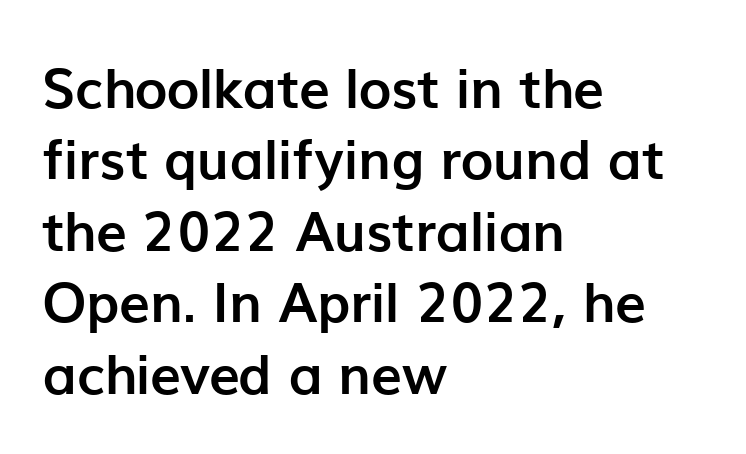
The image shows 55 px semibold sans-serif type, upright; set left-aligned, normal line spacing (1.3x), normal letter spacing, not underlined; low stroke contrast and a medium x-height.
